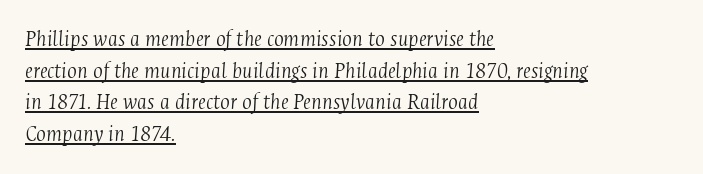
The image shows 23 px text type, italic (leaning right); set left-aligned, normal line spacing (1.38x), normal letter spacing, underlined.
